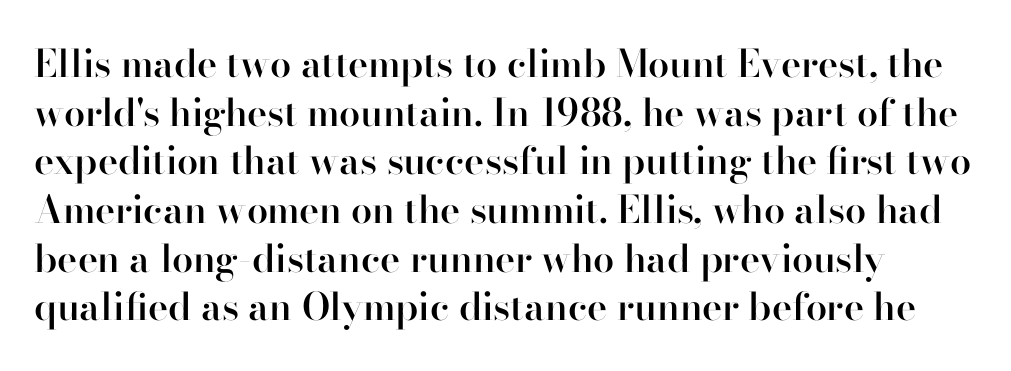
Q: Is the text bold? A: Semi-bold.
Q: Is the text italic (slanted)? A: No, it is upright.
Q: Is the typeface a serif or a sans-serif typeface? A: Serif.
Q: Is the text underlined? A: No.
Q: Is the spacing between letters normal or unusually wide? A: Normal.
Q: Is the spacing between lines tight, normal or loose? A: Normal.
Q: Width (condensed, normal, or wide)? A: Normal.
Q: Stroke contrast? A: High.
Q: x-height? A: Small.
Q: Monospaced? A: No.
